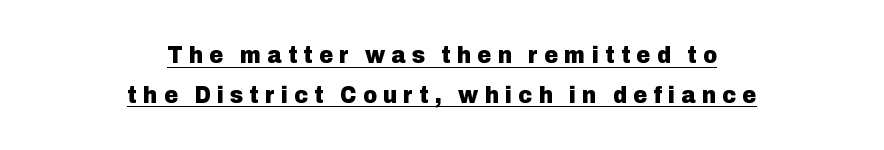
The image shows 24 px bold type, upright; set centered, normal line spacing (1.66x), unusually wide letter spacing (+0.26 em), underlined.
